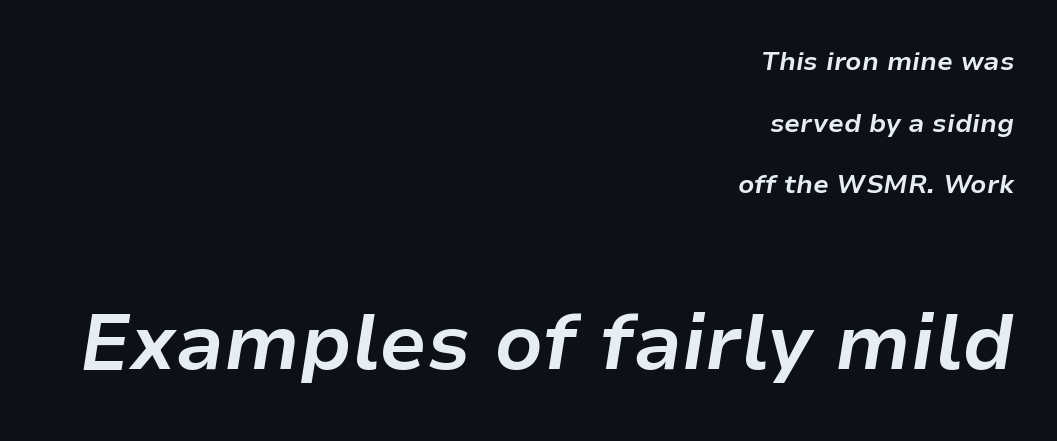
Q: Is the text bold? A: Yes.
Q: Is the text italic (slanted)? A: Yes, it leans right by about 9 degrees.
Q: Is the text underlined? A: No.
Q: How is the paragraph aligned? A: Right-aligned.
Q: Is the spacing between letters normal or unusually wide? A: Normal.
Q: Is the spacing between lines tight, normal or loose? A: Loose.
Q: Which block of text is set in a larger size, the first (top) or the second (bottom)? A: The second (bottom) one.
Q: Width (condensed, normal, or wide)? A: Normal.
Q: Stroke contrast? A: Low.
Q: x-height? A: Medium.
Q: Monospaced? A: No.
